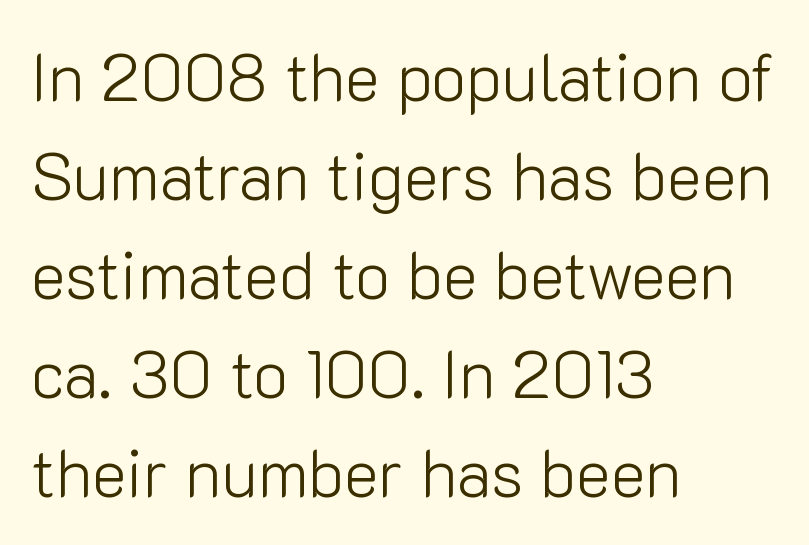
Spacing verdict: proportional, widths tailored to each character. If you drew a line through each stem, it would be perfectly vertical. Unlike a traditional serif, this face leaves its strokes unadorned. Students, note that the glyphs here touch the page at normal intervals.
